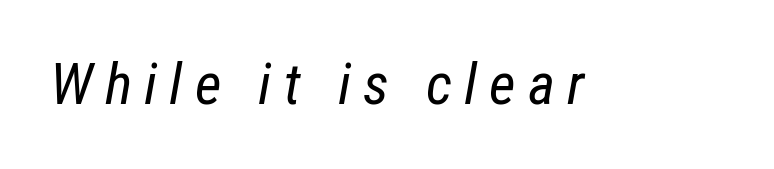
Q: Is the text bold? A: No.
Q: Is the text italic (slanted)? A: Yes, it leans right by about 12 degrees.
Q: Is the text underlined? A: No.
Q: Is the spacing between letters normal or unusually wide? A: Unusually wide.
Q: Width (condensed, normal, or wide)? A: Condensed.
Q: Stroke contrast? A: Low.
Q: x-height? A: Medium.
Q: Monospaced? A: No.
